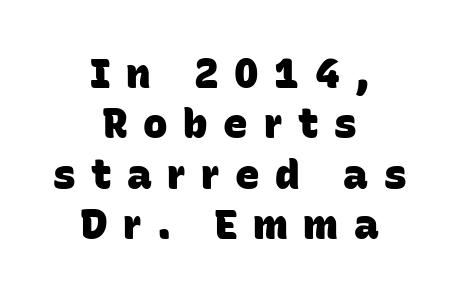
{"serif": "no", "bold": "yes", "weight": "heavy", "width": "normal", "stroke_contrast": "low", "x_height": "large", "monospaced": "no", "underline": "no", "align": "center", "line_spacing_ratio": 1.23, "letter_spacing": "wide", "letter_spacing_em": 0.38, "glyph_px": 41}
